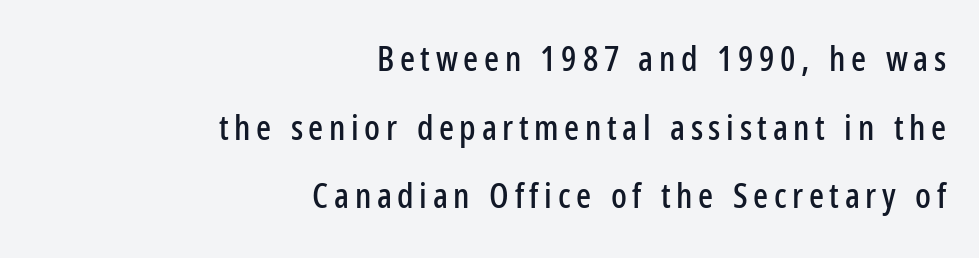
If you drew a line through each stem, it would be perfectly vertical. Looks like regular typesetting: each glyph gets only the width it needs. The space between consecutive lines is lavish. Are there feet on the stems? There aren't — it's a sans. The foot of each line stays bare and open. The setting favours the right margin, as signatures and pull-quotes sometimes do.
